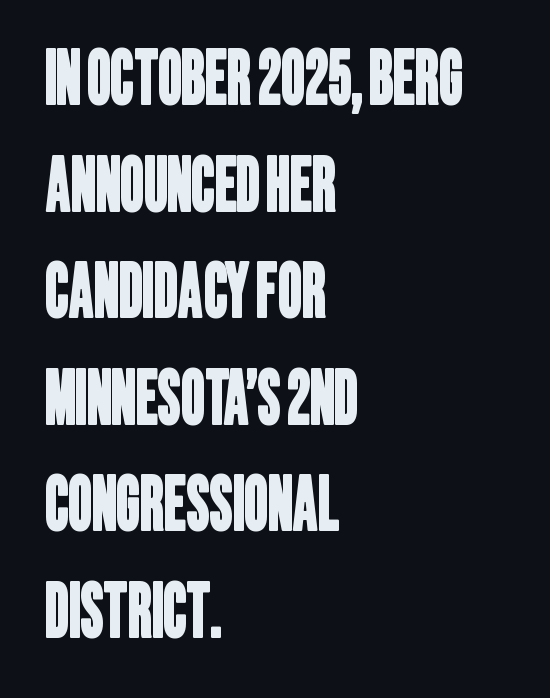
The gap between lines stays unmarked. Visually the block forms a straight wall on the left and a jagged coastline on the right. Vertical spacing — default. You can tell from the bare stems that sans-serif type was used. The letterforms sit shoulder to shoulder at normal distance. The rendering uses natural spacing where letterforms have individual widths.
